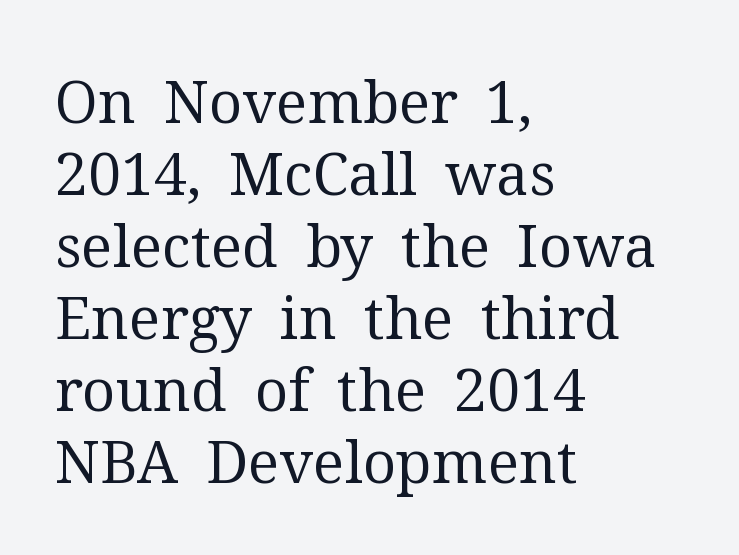
Q: Is the text bold? A: No.
Q: Is the text italic (slanted)? A: No, it is upright.
Q: Is the typeface a serif or a sans-serif typeface? A: Serif.
Q: Is the text underlined? A: No.
Q: How is the paragraph aligned? A: Left-aligned.
Q: Is the spacing between letters normal or unusually wide? A: Normal.
Q: Width (condensed, normal, or wide)? A: Normal.
Q: Stroke contrast? A: Medium.
Q: x-height? A: Medium.
Q: Monospaced? A: No.
